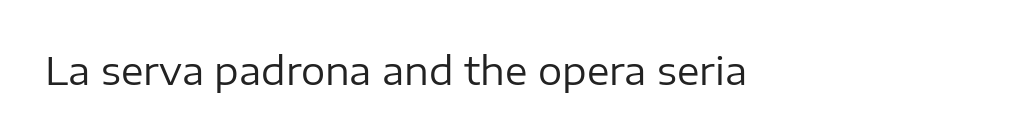
Q: Is the text bold? A: No.
Q: Is the text italic (slanted)? A: No, it is upright.
Q: Is the typeface a serif or a sans-serif typeface? A: Sans-serif.
Q: Is the text underlined? A: No.
Q: How is the paragraph aligned? A: Left-aligned.
Q: Is the spacing between letters normal or unusually wide? A: Normal.
Q: Width (condensed, normal, or wide)? A: Normal.
Q: Stroke contrast? A: Low.
Q: x-height? A: Medium.
Q: Monospaced? A: No.
